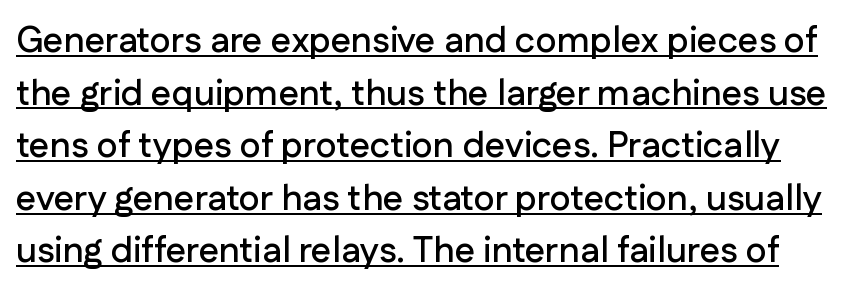
Q: Is the text italic (slanted)? A: No, it is upright.
Q: Is the typeface a serif or a sans-serif typeface? A: Sans-serif.
Q: Is the text underlined? A: Yes.
Q: Is the spacing between letters normal or unusually wide? A: Normal.
Q: Is the spacing between lines tight, normal or loose? A: Normal.
Q: Width (condensed, normal, or wide)? A: Normal.
Q: Stroke contrast? A: Low.
Q: x-height? A: Medium.
Q: Monospaced? A: No.
